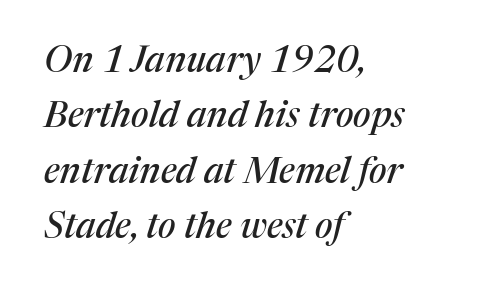
Here the designer chose a conventional face with non-uniform glyph widths. The tracking reads as untouched default to a designer's eye. A student would call this left alignment; a typographer would say flush left, rag right. The strip under each line holds only bare page.
